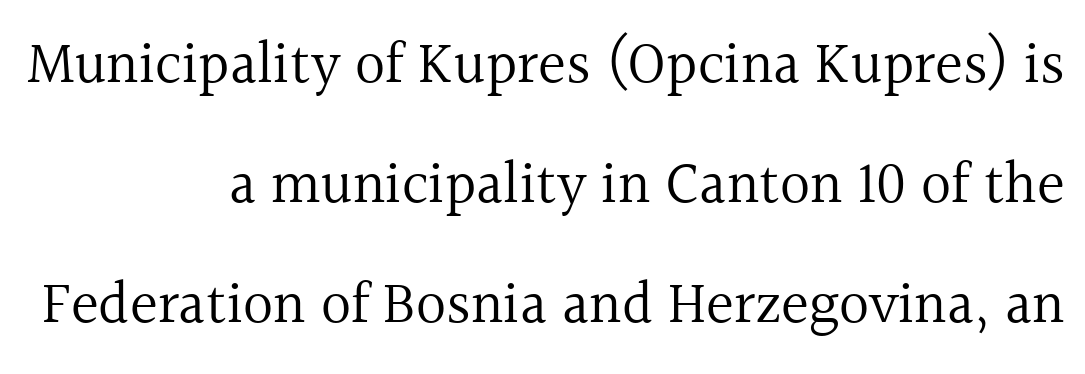
Q: Is the text bold? A: No.
Q: Is the text italic (slanted)? A: No, it is upright.
Q: Is the typeface a serif or a sans-serif typeface? A: Serif.
Q: Is the text underlined? A: No.
Q: How is the paragraph aligned? A: Right-aligned.
Q: Is the spacing between letters normal or unusually wide? A: Normal.
Q: Is the spacing between lines tight, normal or loose? A: Loose.
Q: Width (condensed, normal, or wide)? A: Normal.
Q: x-height? A: Medium.
Q: Monospaced? A: No.
